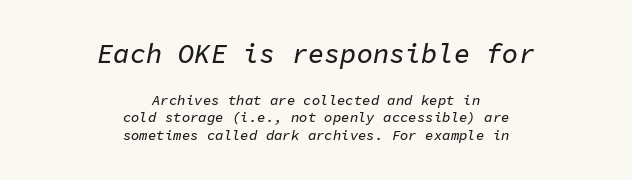
Q: Is the text italic (slanted)? A: Yes, it leans right by about 11 degrees.
Q: Is the text underlined? A: No.
Q: How is the paragraph aligned? A: Centered.
Q: Is the spacing between letters normal or unusually wide? A: Normal.
Q: Which block of text is set in a larger size, the first (top) or the second (bottom)? A: The first (top) one.
